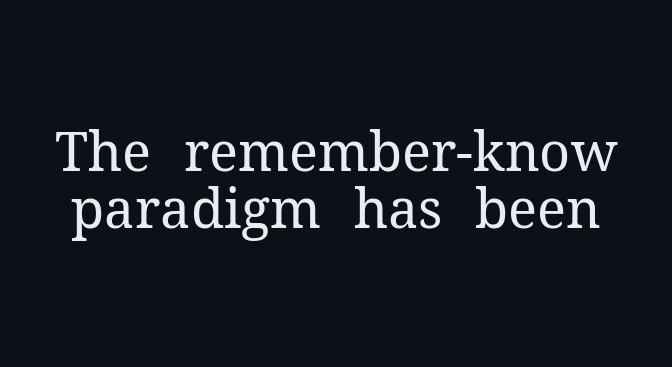
The image shows 54 px regular-weight serif type, upright; set tight line spacing (1.06x), normal letter spacing, not underlined; medium stroke contrast and a medium x-height.
